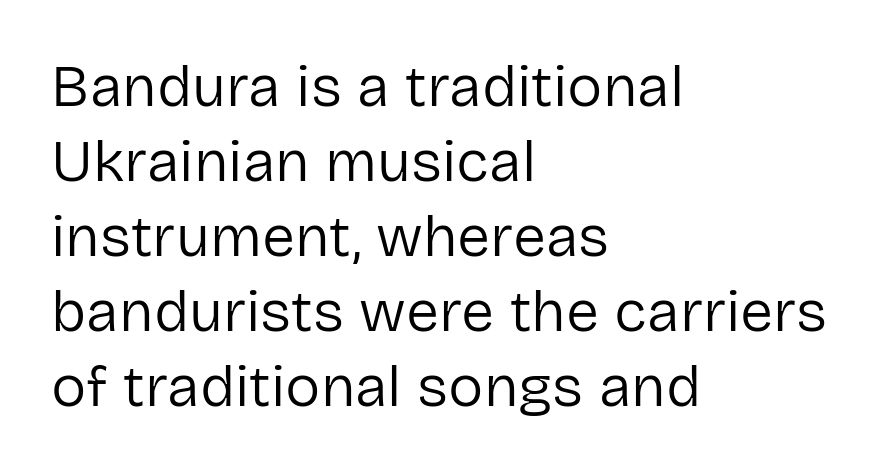
Leading: standard. The passage shown is typed in a proportional face where columns would drift. A clean baseline with only descenders dipping below it. What stands out about the letter spacing? Nothing — it is the standard amount.
